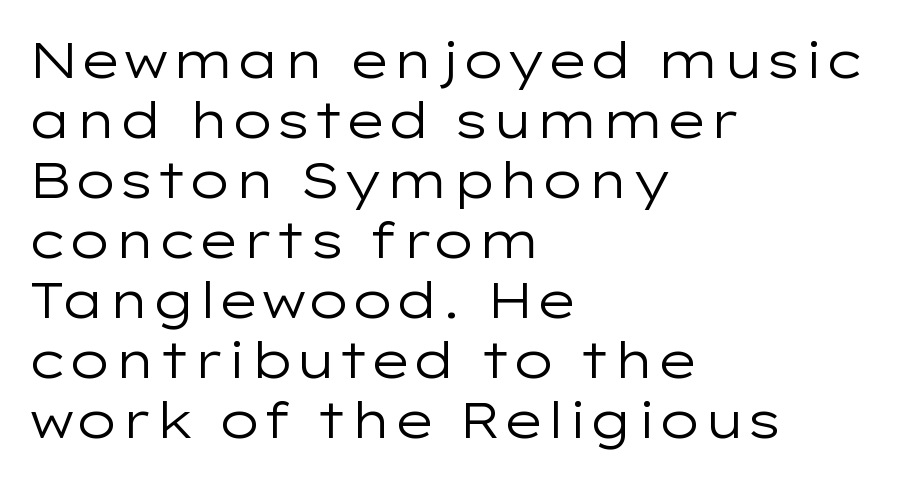
Just letters on the line, the space beneath them empty. Classification — sans serif. On a weight scale, this lands at 450 or below. Alignment: flush left.
